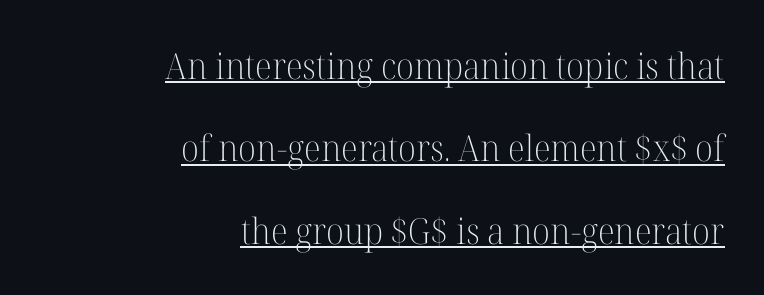
{"serif": "yes", "italic": "no", "bold": "no", "weight": "light", "width": "normal", "stroke_contrast": "high", "x_height": "medium", "monospaced": "no", "underline": "yes", "align": "right", "line_spacing": "loose", "line_spacing_ratio": 2.29, "letter_spacing": "normal", "letter_spacing_em": 0.0, "glyph_px": 36}
